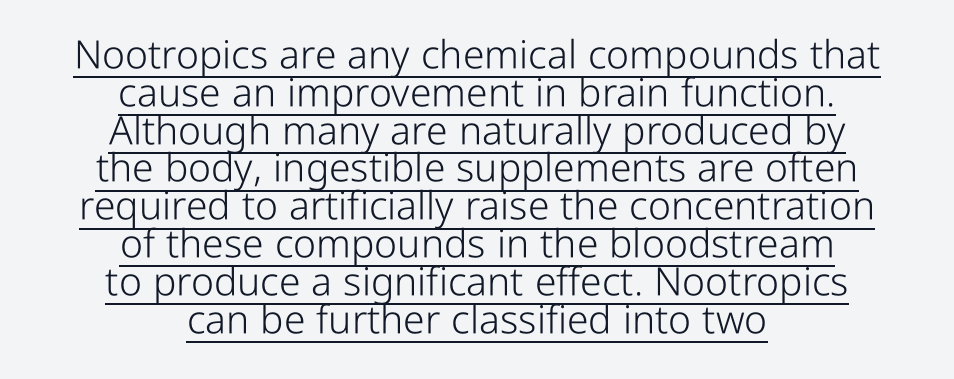
Q: Is the text bold? A: No.
Q: Is the text italic (slanted)? A: No, it is upright.
Q: Is the typeface a serif or a sans-serif typeface? A: Sans-serif.
Q: Is the text underlined? A: Yes.
Q: How is the paragraph aligned? A: Centered.
Q: Is the spacing between letters normal or unusually wide? A: Normal.
Q: Is the spacing between lines tight, normal or loose? A: Tight.
Q: Width (condensed, normal, or wide)? A: Condensed.
Q: Stroke contrast? A: Low.
Q: x-height? A: Medium.
Q: Monospaced? A: No.
